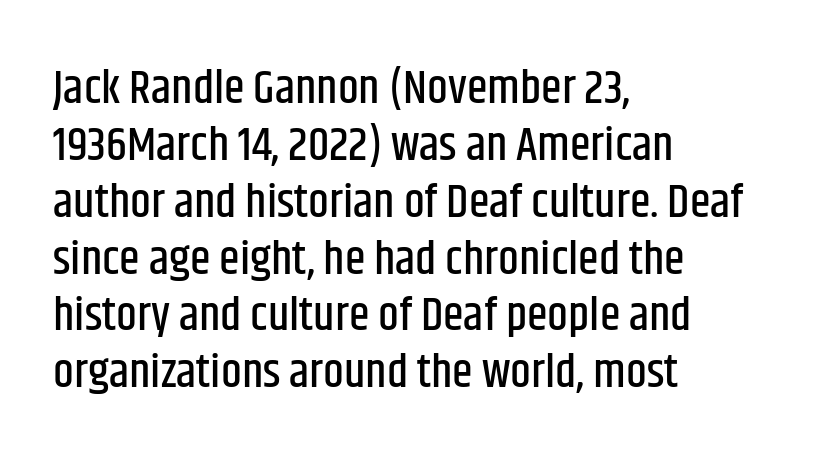
The image shows 47 px condensed sans-serif type, upright; set left-aligned, line spacing 1.21x, normal letter spacing, not underlined; low stroke contrast and a large x-height.
